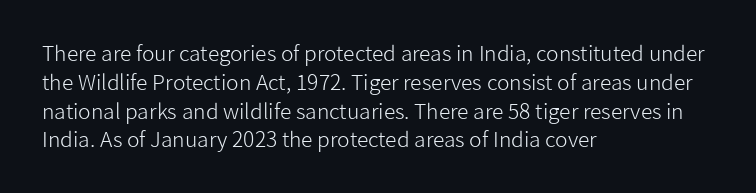
Q: Is the text bold? A: No.
Q: Is the text italic (slanted)? A: No, it is upright.
Q: Is the text underlined? A: No.
Q: How is the paragraph aligned? A: Left-aligned.
Q: Is the spacing between letters normal or unusually wide? A: Normal.
Q: Is the spacing between lines tight, normal or loose? A: Normal.
